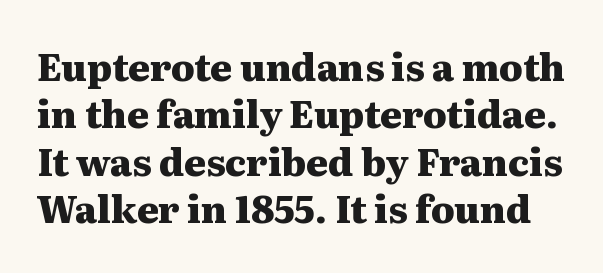
{"serif": "yes", "italic": "no", "bold": "yes", "weight": "heavy", "width": "wide", "stroke_contrast": "medium", "x_height": "medium", "monospaced": "no", "underline": "no", "line_spacing": "normal", "line_spacing_ratio": 1.28, "letter_spacing": "normal", "letter_spacing_em": 0.0, "glyph_px": 37}
